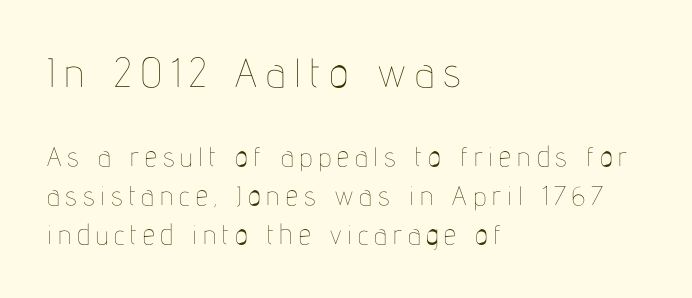
The image shows 41 px thin, condensed type, upright; set left-aligned, normal line spacing (1.44x), unusually wide letter spacing (+0.22 em), not underlined; the first (top) block is 1.52x larger; low stroke contrast and a medium x-height.
